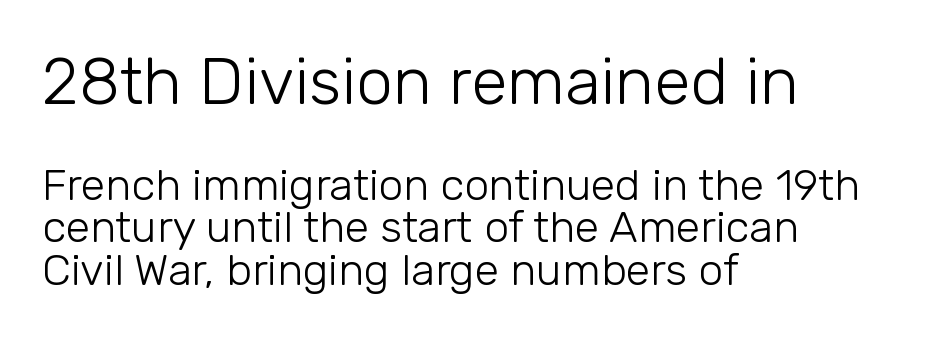
{"serif": "no", "italic": "no", "bold": "no", "weight": "light", "width": "normal", "stroke_contrast": "low", "x_height": "medium", "monospaced": "no", "underline": "no", "align": "left", "line_spacing": "tight", "line_spacing_ratio": 0.96, "letter_spacing": "normal", "letter_spacing_em": 0.0, "larger_block": "first", "size_ratio": 1.5, "glyph_px": 66}
